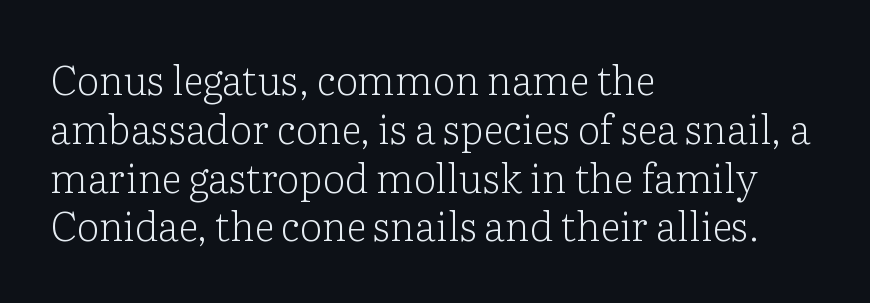
{"serif": "yes", "italic": "no", "bold": "no", "weight": "light", "width": "normal", "stroke_contrast": "low", "x_height": "medium", "monospaced": "no", "underline": "no", "align": "left", "line_spacing_ratio": 1.22, "letter_spacing": "normal", "letter_spacing_em": 0.0, "glyph_px": 40}
